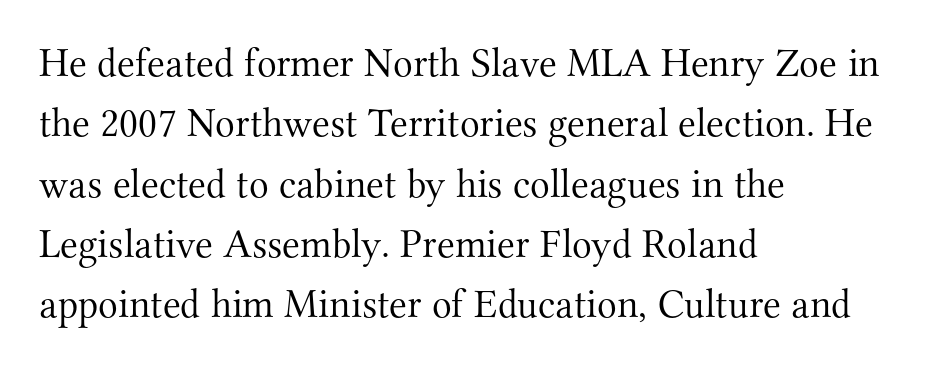
{"serif": "yes", "italic": "no", "bold": "no", "weight": "light", "width": "normal", "stroke_contrast": "medium", "x_height": "small", "monospaced": "no", "underline": "no", "align": "left", "line_spacing": "normal", "line_spacing_ratio": 1.47, "letter_spacing": "normal", "letter_spacing_em": 0.0, "glyph_px": 41}
